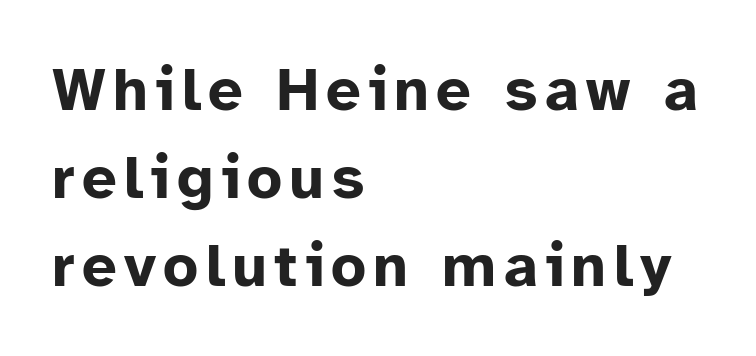
Q: Is the text bold? A: Yes.
Q: Is the text italic (slanted)? A: No, it is upright.
Q: Is the typeface a serif or a sans-serif typeface? A: Sans-serif.
Q: Is the text underlined? A: No.
Q: How is the paragraph aligned? A: Left-aligned.
Q: Is the spacing between lines tight, normal or loose? A: Normal.
Q: Width (condensed, normal, or wide)? A: Normal.
Q: Stroke contrast? A: Low.
Q: x-height? A: Medium.
Q: Monospaced? A: No.
